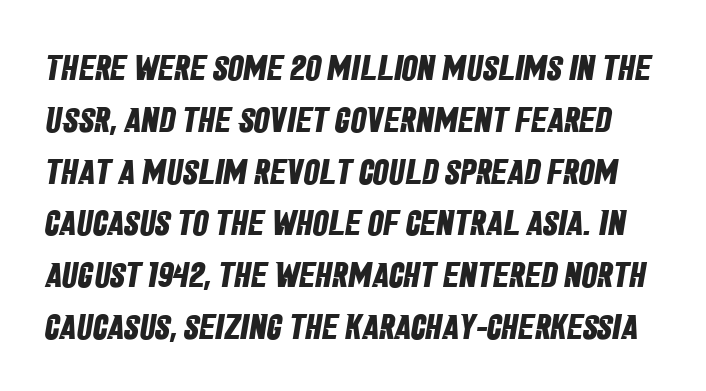
Q: Is the text bold? A: Yes.
Q: Is the typeface a serif or a sans-serif typeface? A: Sans-serif.
Q: Is the text underlined? A: No.
Q: Is the spacing between letters normal or unusually wide? A: Normal.
Q: Is the spacing between lines tight, normal or loose? A: Normal.
Q: Width (condensed, normal, or wide)? A: Condensed.
Q: Stroke contrast? A: Low.
Q: x-height? A: Large.
Q: Monospaced? A: No.
